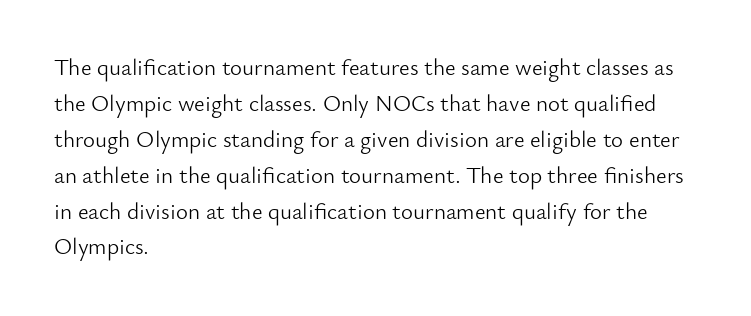
The image shows 23 px text type, upright; set left-aligned, normal line spacing (1.56x), normal letter spacing, not underlined.
